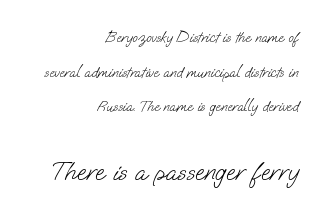
The space directly below the letters is spotless. Words appear dense and cohesive because spacing is normal. Which margin do the lines hug? The right one — the left edge is uneven. The later block is typeset at a bigger size than the earlier block.
